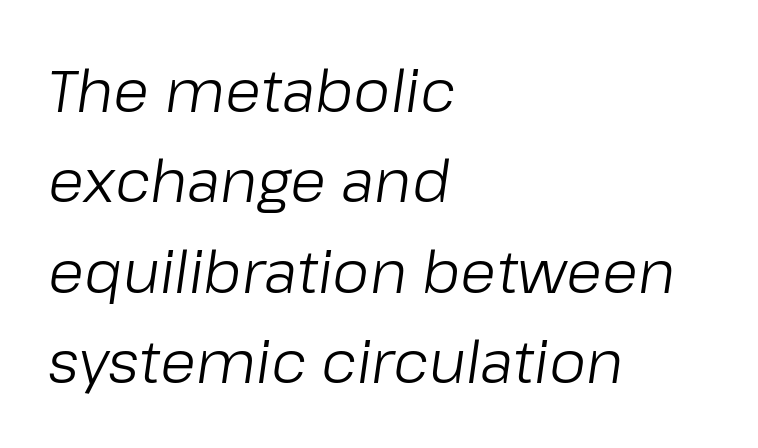
These glyphs show unthickened strokes, regular width or finer. Glance below the letters and you will spot only blank space. The line-height multiplier appears to be the usual default. Tracking here is standard; glyphs follow each other at the usual distance. Slant detected: the letters are inclined.
